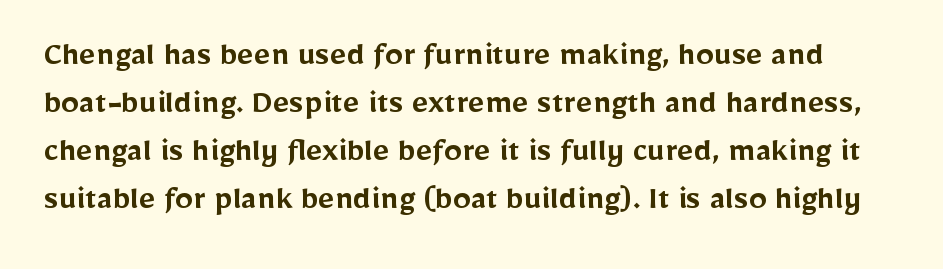
The tracking reads as untouched default to a designer's eye. Character widths vary here, with narrow letters taking less room than wide ones. Check under the words: just untouched page. Style check: upright. Unlike a traditional serif, this face leaves its strokes unadorned. I'd describe the lettering as semibold — firm but not a full bold.
